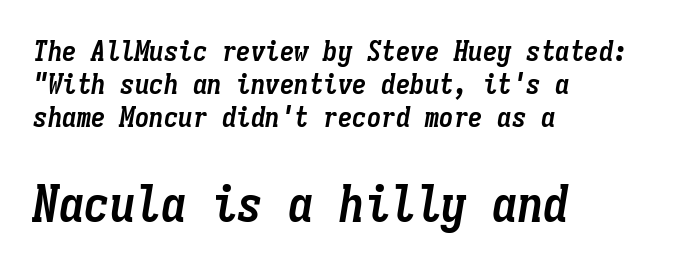
This rendering leaves character spacing at its baseline value. Whoever set this made the second block the dominant, larger element. Plain, unruled lines of type. How would I describe the line gaps? Narrow and economical. This sample is left-justified, so line endings fall wherever the words run out.
